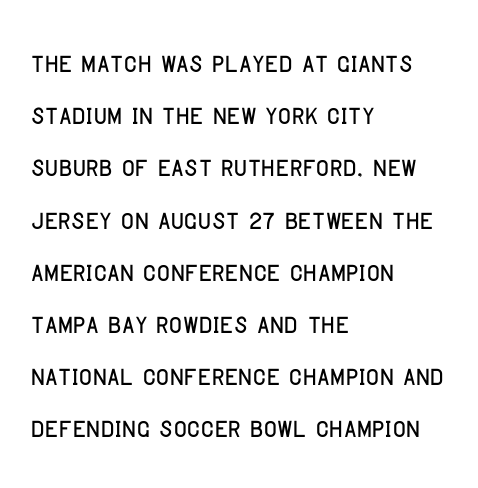
Q: Is the text italic (slanted)? A: No, it is upright.
Q: Is the typeface a serif or a sans-serif typeface? A: Sans-serif.
Q: Is the text underlined? A: No.
Q: How is the paragraph aligned? A: Left-aligned.
Q: Is the spacing between letters normal or unusually wide? A: Normal.
Q: Is the spacing between lines tight, normal or loose? A: Normal.
Q: Width (condensed, normal, or wide)? A: Condensed.
Q: Stroke contrast? A: Low.
Q: x-height? A: Large.
Q: Monospaced? A: No.
